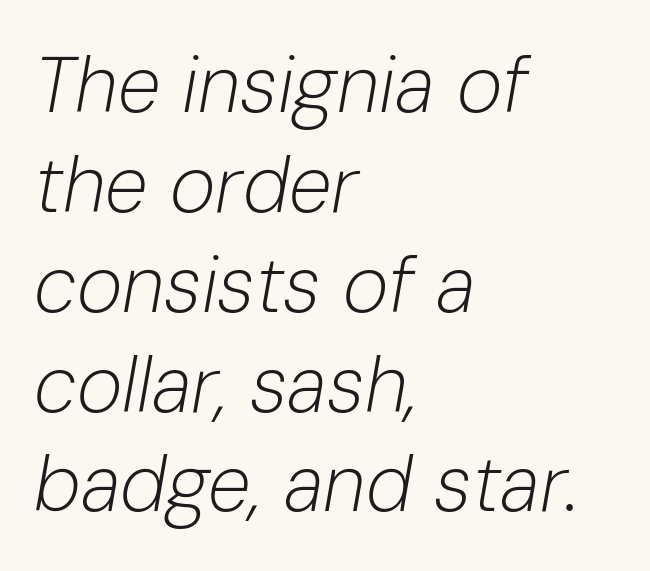
Q: Is the text bold? A: No.
Q: Is the text italic (slanted)? A: Yes, it leans right by about 10 degrees.
Q: Is the text underlined? A: No.
Q: How is the paragraph aligned? A: Left-aligned.
Q: Is the spacing between letters normal or unusually wide? A: Normal.
Q: Is the spacing between lines tight, normal or loose? A: Normal.
Q: Width (condensed, normal, or wide)? A: Normal.
Q: Stroke contrast? A: Low.
Q: x-height? A: Medium.
Q: Monospaced? A: No.
